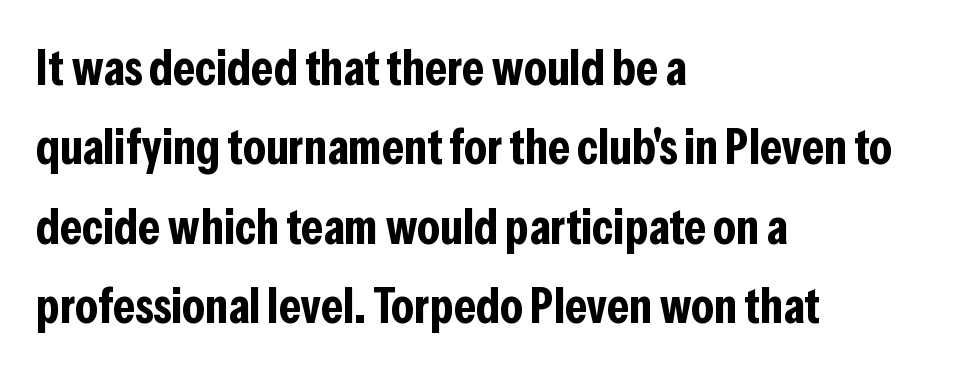
Q: Is the text bold? A: Yes.
Q: Is the text italic (slanted)? A: No, it is upright.
Q: Is the typeface a serif or a sans-serif typeface? A: Sans-serif.
Q: Is the text underlined? A: No.
Q: How is the paragraph aligned? A: Left-aligned.
Q: Is the spacing between letters normal or unusually wide? A: Normal.
Q: Is the spacing between lines tight, normal or loose? A: Normal.
Q: Width (condensed, normal, or wide)? A: Condensed.
Q: Stroke contrast? A: Low.
Q: x-height? A: Medium.
Q: Monospaced? A: No.
